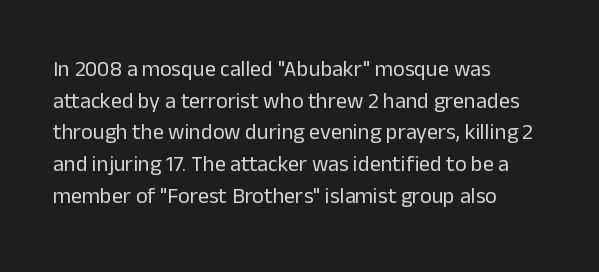
{"italic": "no", "bold": "no", "underline": "no", "align": "left", "line_spacing": "normal", "line_spacing_ratio": 1.44, "letter_spacing": "normal", "letter_spacing_em": 0.0, "glyph_px": 22}
